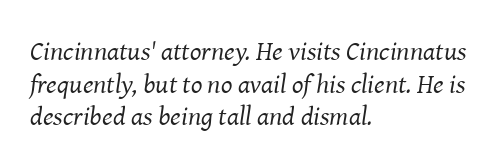
Only glyphs here, with clear space below each row. Italic? Definitely — the glyphs are oblique. Is the type heavy? It reads as light-to-regular instead. What stands out about the letter spacing? Nothing — it is the standard amount. The typesetter chose a ragged-right arrangement here.
